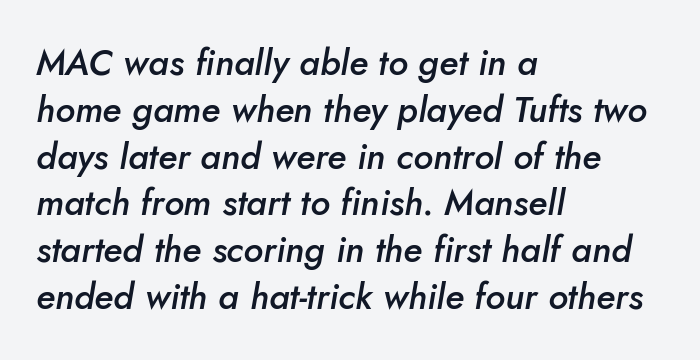
Q: Is the text bold? A: Semi-bold.
Q: Is the text italic (slanted)? A: Yes, it leans right by about 5 degrees.
Q: Is the text underlined? A: No.
Q: How is the paragraph aligned? A: Left-aligned.
Q: Is the spacing between letters normal or unusually wide? A: Normal.
Q: Is the spacing between lines tight, normal or loose? A: Normal.
Q: Width (condensed, normal, or wide)? A: Normal.
Q: Stroke contrast? A: Low.
Q: x-height? A: Small.
Q: Monospaced? A: No.
